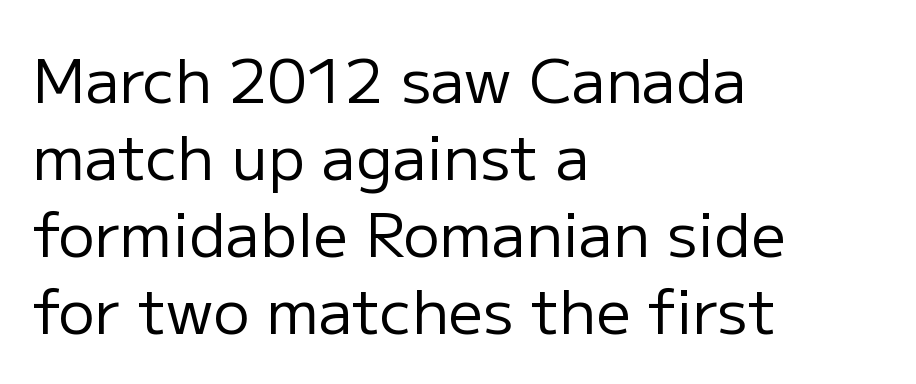
Q: Is the text bold? A: No.
Q: Is the text italic (slanted)? A: No, it is upright.
Q: Is the typeface a serif or a sans-serif typeface? A: Sans-serif.
Q: Is the text underlined? A: No.
Q: How is the paragraph aligned? A: Left-aligned.
Q: Is the spacing between letters normal or unusually wide? A: Normal.
Q: Is the spacing between lines tight, normal or loose? A: Normal.
Q: Width (condensed, normal, or wide)? A: Normal.
Q: Stroke contrast? A: Low.
Q: x-height? A: Medium.
Q: Monospaced? A: No.
